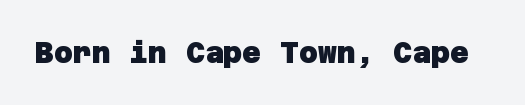
Q: Is the text bold? A: Yes.
Q: Is the typeface a serif or a sans-serif typeface? A: Sans-serif.
Q: Is the text underlined? A: No.
Q: Is the spacing between letters normal or unusually wide? A: Normal.
Q: Width (condensed, normal, or wide)? A: Normal.
Q: Stroke contrast? A: Low.
Q: x-height? A: Large.
